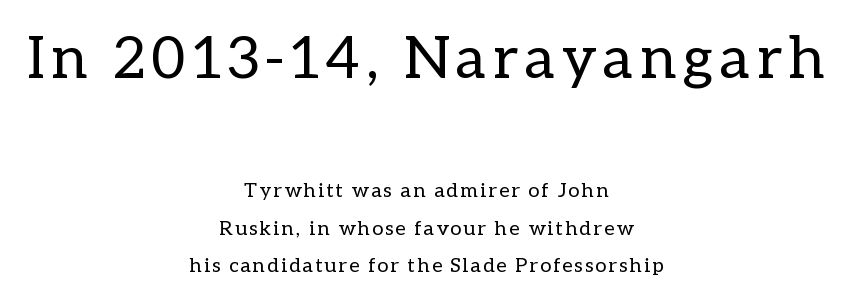
{"italic": "no", "bold": "no", "weight": "regular", "width": "normal", "stroke_contrast": "low", "x_height": "medium", "monospaced": "no", "underline": "no", "align": "center", "line_spacing_ratio": 1.88, "larger_block": "first", "size_ratio": 2.95, "glyph_px": 59}
